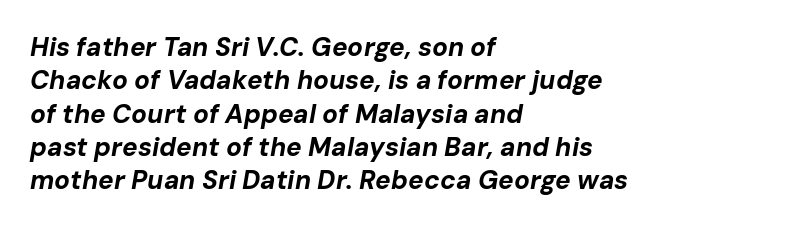
Q: Is the text bold? A: Yes.
Q: Is the text italic (slanted)? A: Yes, it leans right by about 10 degrees.
Q: Is the text underlined? A: No.
Q: How is the paragraph aligned? A: Left-aligned.
Q: Is the spacing between letters normal or unusually wide? A: Normal.
Q: Is the spacing between lines tight, normal or loose? A: Normal.
